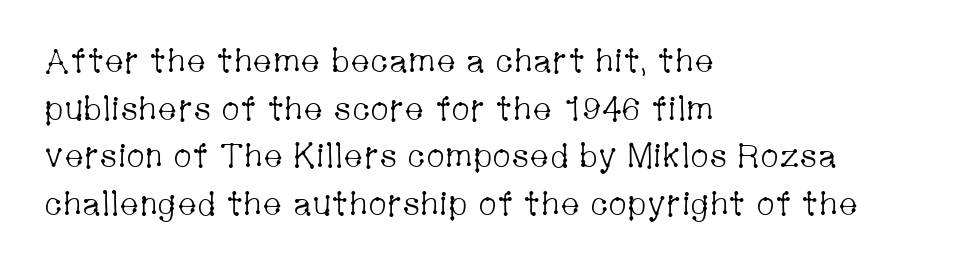
The image shows 33 px light, condensed serif type, upright; set left-aligned, normal line spacing (1.44x), normal letter spacing, not underlined; low stroke contrast and a medium x-height.
